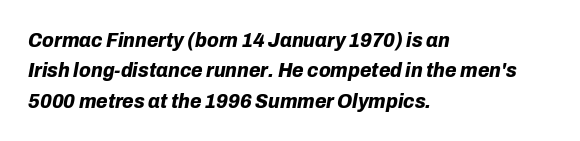
{"italic": "yes", "lean": "right", "slant_degrees": 10, "bold": "yes", "underline": "no", "align": "left", "line_spacing": "normal", "line_spacing_ratio": 1.45, "letter_spacing": "normal", "letter_spacing_em": 0.0, "glyph_px": 21}
